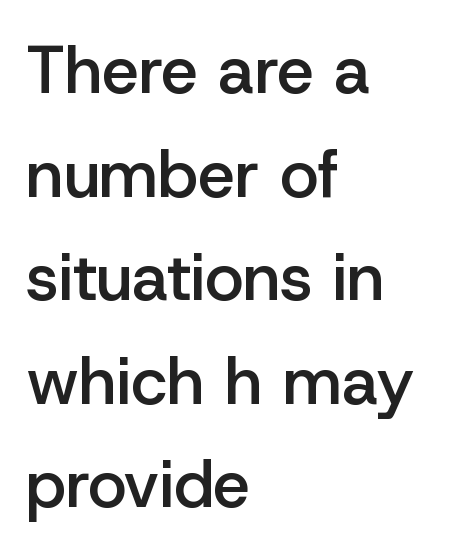
The image shows 66 px semibold sans-serif type, upright; set left-aligned, normal line spacing (1.57x), normal letter spacing, not underlined; low stroke contrast and a medium x-height.
